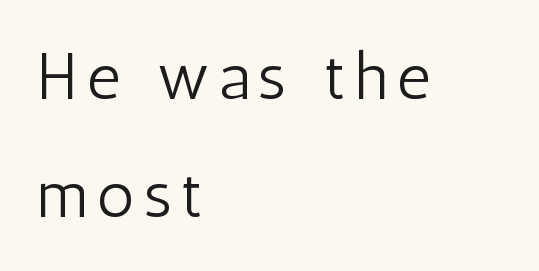
The image shows 65 px light, condensed sans-serif type, upright; set left-aligned, line spacing 1.81x, not underlined; low stroke contrast and a medium x-height.
